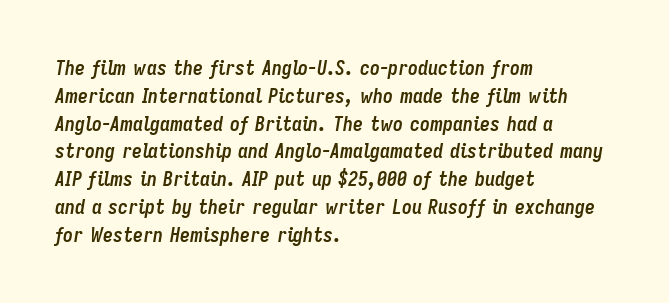
The image shows 20 px bold type, italic (leaning right); set left-aligned, normal line spacing (1.39x), normal letter spacing, not underlined.
